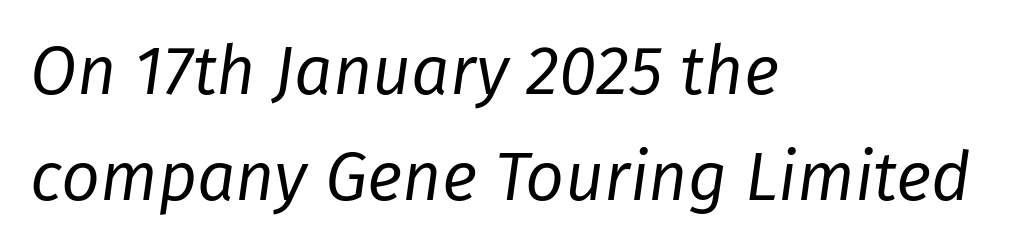
Q: Is the text bold? A: No.
Q: Is the text italic (slanted)? A: Yes, it leans right by about 8 degrees.
Q: Is the text underlined? A: No.
Q: How is the paragraph aligned? A: Left-aligned.
Q: Is the spacing between letters normal or unusually wide? A: Normal.
Q: Is the spacing between lines tight, normal or loose? A: Normal.
Q: Width (condensed, normal, or wide)? A: Normal.
Q: Stroke contrast? A: Low.
Q: x-height? A: Medium.
Q: Monospaced? A: No.
